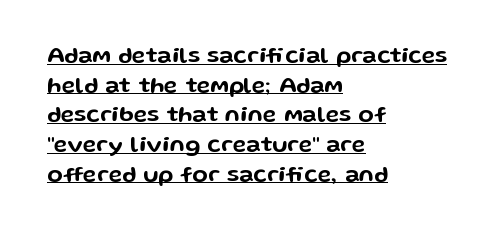
Q: Is the text italic (slanted)? A: No, it is upright.
Q: Is the text underlined? A: Yes.
Q: How is the paragraph aligned? A: Left-aligned.
Q: Is the spacing between letters normal or unusually wide? A: Normal.
Q: Is the spacing between lines tight, normal or loose? A: Normal.
